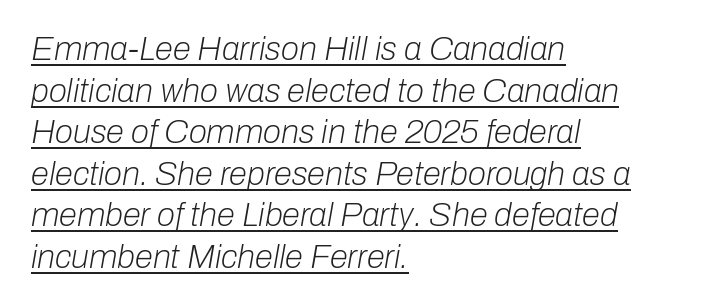
Italic? Definitely — the glyphs are oblique. Students, note that the glyphs here touch the page at normal intervals. The letters advance in unequal steps, a hallmark of proportional type. The paragraph has a hard left edge and a soft right edge.
